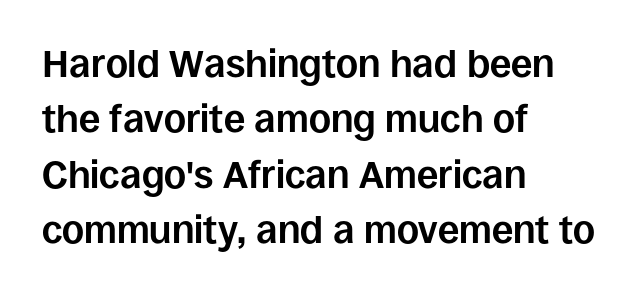
The image shows 38 px bold sans-serif type, upright; set left-aligned, normal line spacing (1.46x), normal letter spacing, not underlined; low stroke contrast and a large x-height.
